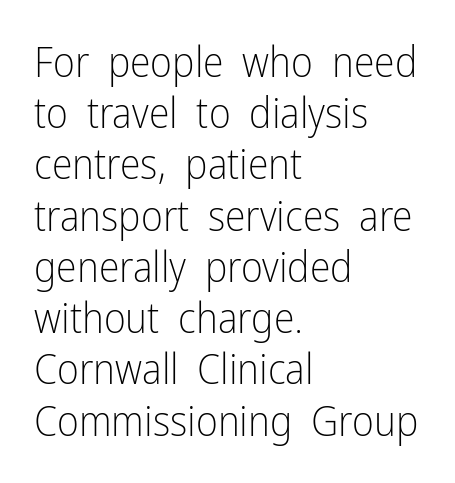
{"serif": "no", "italic": "no", "bold": "no", "weight": "light", "width": "condensed", "stroke_contrast": "low", "x_height": "medium", "monospaced": "no", "underline": "no", "align": "left", "line_spacing_ratio": 1.22, "letter_spacing": "normal", "letter_spacing_em": 0.0, "glyph_px": 42}
